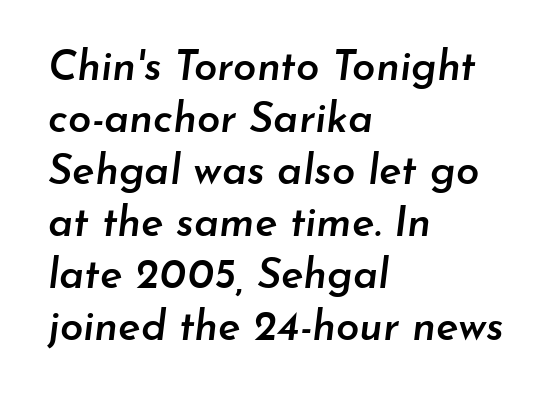
Q: Is the text bold? A: Semi-bold.
Q: Is the text italic (slanted)? A: Yes, it leans right by about 7 degrees.
Q: Is the text underlined? A: No.
Q: How is the paragraph aligned? A: Left-aligned.
Q: Is the spacing between letters normal or unusually wide? A: Normal.
Q: Width (condensed, normal, or wide)? A: Normal.
Q: Stroke contrast? A: Low.
Q: x-height? A: Small.
Q: Monospaced? A: No.
